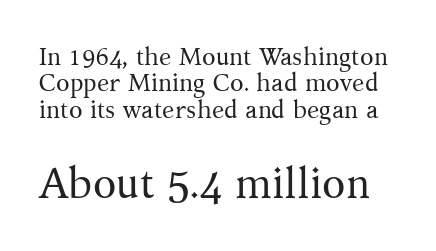
In this sample the second text group is rendered at the bigger scale. The passage shown has conventional tracking throughout. Ascenders rise straight up at ninety degrees. No extra ink here — the face is not bold. Honestly, there is no underline to notice here at all.
